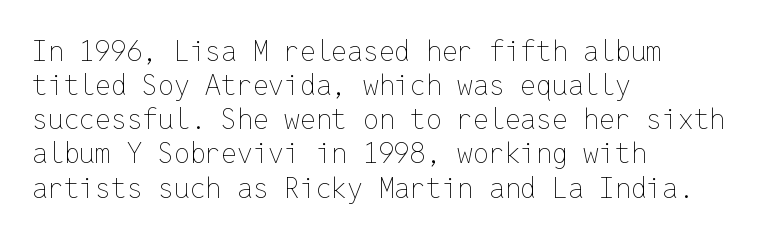
Words appear dense and cohesive because spacing is normal. The compositor pushed each line to the left boundary. Vertical stems look standard width or narrower in stroke. The face used here is monospaced, like something from a code editor. Has an underline been added? It has not.
